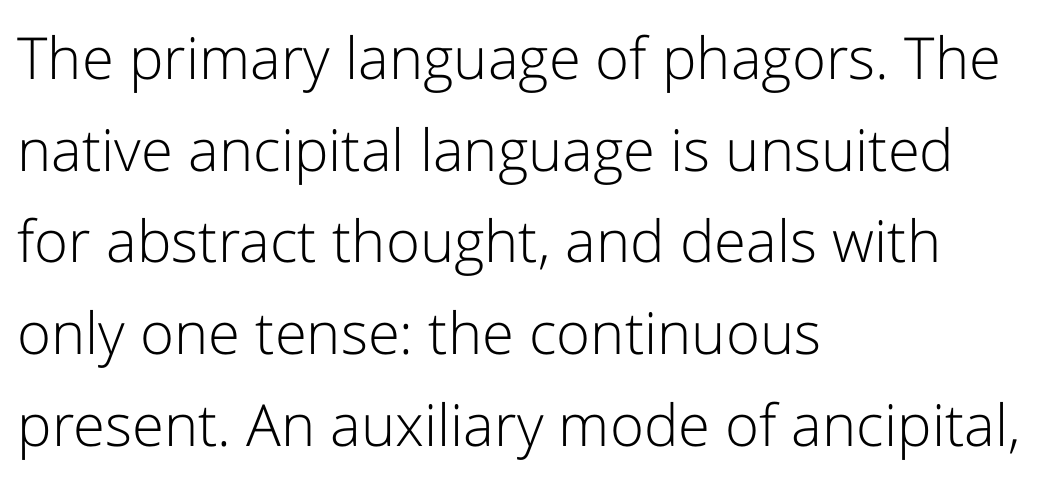
Q: Is the text bold? A: No.
Q: Is the text italic (slanted)? A: No, it is upright.
Q: Is the typeface a serif or a sans-serif typeface? A: Sans-serif.
Q: Is the text underlined? A: No.
Q: How is the paragraph aligned? A: Left-aligned.
Q: Is the spacing between letters normal or unusually wide? A: Normal.
Q: Is the spacing between lines tight, normal or loose? A: Normal.
Q: Width (condensed, normal, or wide)? A: Normal.
Q: Stroke contrast? A: Low.
Q: x-height? A: Medium.
Q: Monospaced? A: No.
